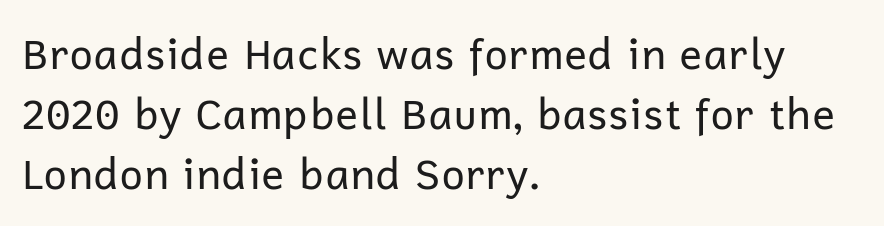
The image shows 42 px regular-weight sans-serif type, upright; set left-aligned, normal line spacing (1.43x), normal letter spacing, not underlined; low stroke contrast and a medium x-height.
